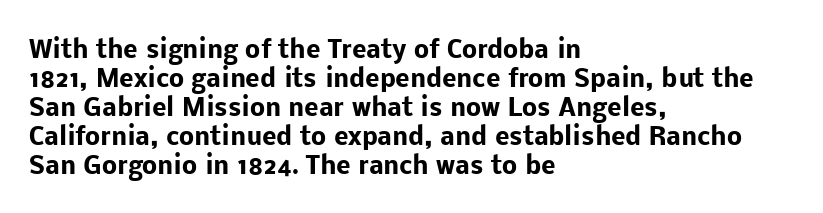
{"italic": "no", "bold": "yes", "underline": "no", "align": "left", "line_spacing_ratio": 1.21, "letter_spacing": "normal", "letter_spacing_em": 0.0, "glyph_px": 24}
